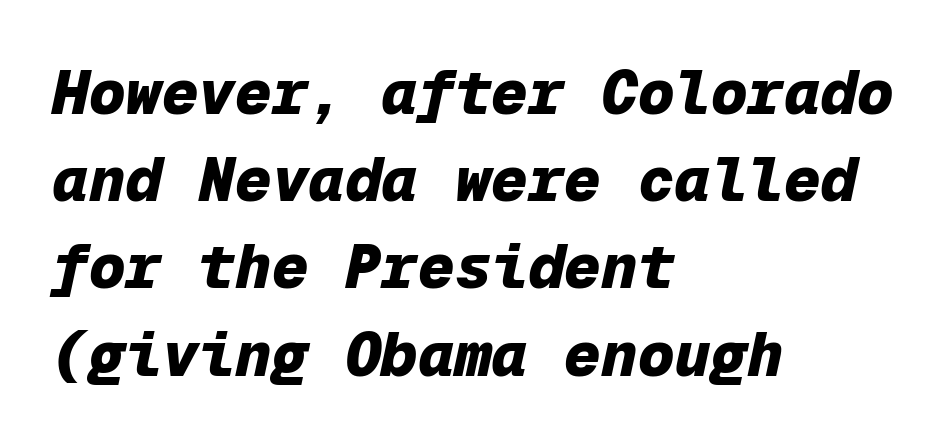
Q: Is the text bold? A: Yes.
Q: Is the text italic (slanted)? A: Yes, it leans right by about 12 degrees.
Q: Is the text underlined? A: No.
Q: How is the paragraph aligned? A: Left-aligned.
Q: Is the spacing between letters normal or unusually wide? A: Normal.
Q: Is the spacing between lines tight, normal or loose? A: Normal.
Q: Width (condensed, normal, or wide)? A: Normal.
Q: Stroke contrast? A: Low.
Q: x-height? A: Medium.
Q: Monospaced? A: Yes.
